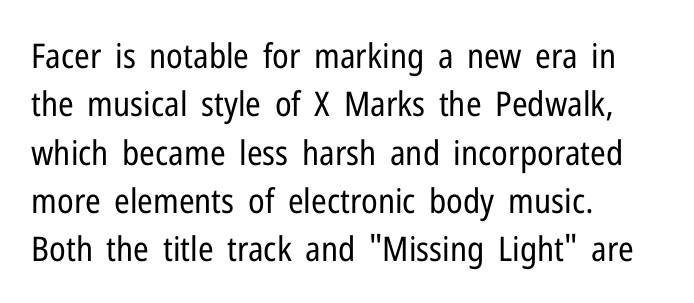
If you drew a line through each stem, it would be perfectly vertical. Leftover space on each line is placed entirely after the last word. Normally led — the rows are evenly, conventionally spaced. Clear beneath every line of the passage. The type is set solid horizontally, with unmodified tracking.
